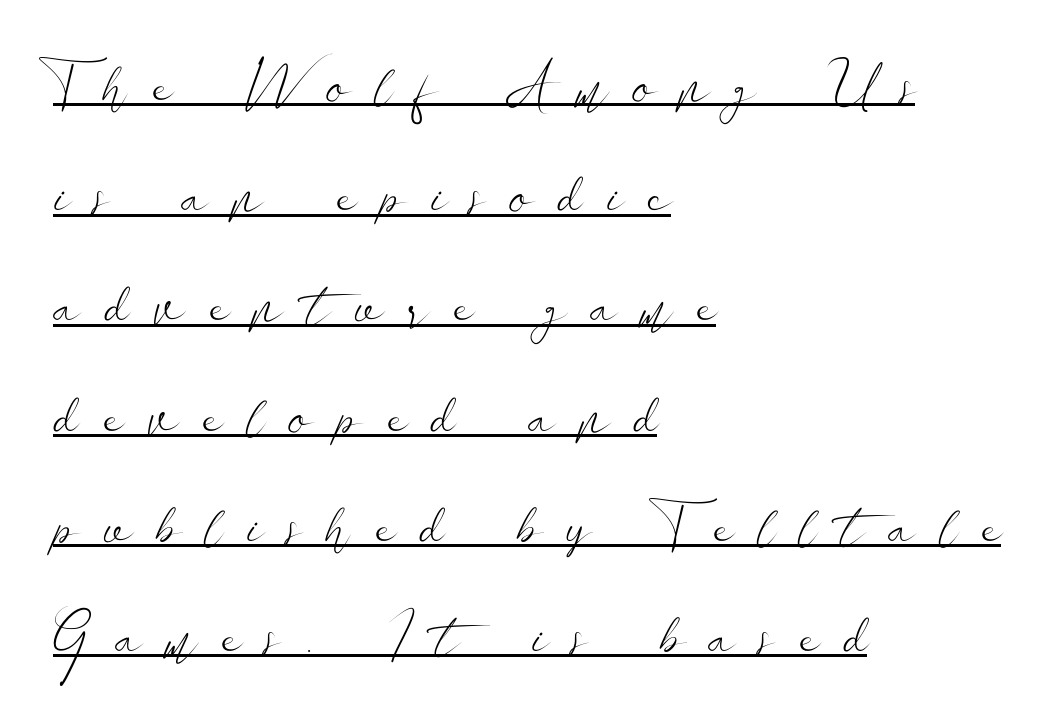
Characters follow at a spacing far wider than the type designer built in. No chunkiness to these letters — they're not bold. Line starts are locked; line ends wander. These characters rest on top of a visible drawn line. This block would shrink considerably if given ordinary leading; it's expanded now.
